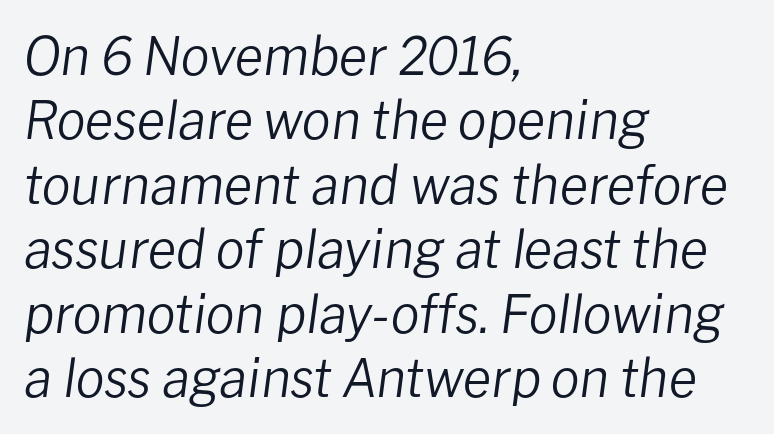
{"italic": "yes", "lean": "right", "slant_degrees": 8, "bold": "no", "weight": "regular", "width": "normal", "stroke_contrast": "low", "x_height": "medium", "monospaced": "no", "underline": "no", "align": "left", "line_spacing_ratio": 1.24, "letter_spacing": "normal", "letter_spacing_em": 0.0, "glyph_px": 52}
